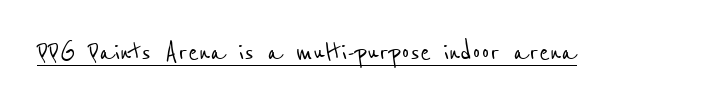
{"serif": "no", "width": "condensed", "stroke_contrast": "low", "x_height": "medium", "monospaced": "no", "underline": "yes", "letter_spacing": "normal", "letter_spacing_em": 0.0, "glyph_px": 32}
